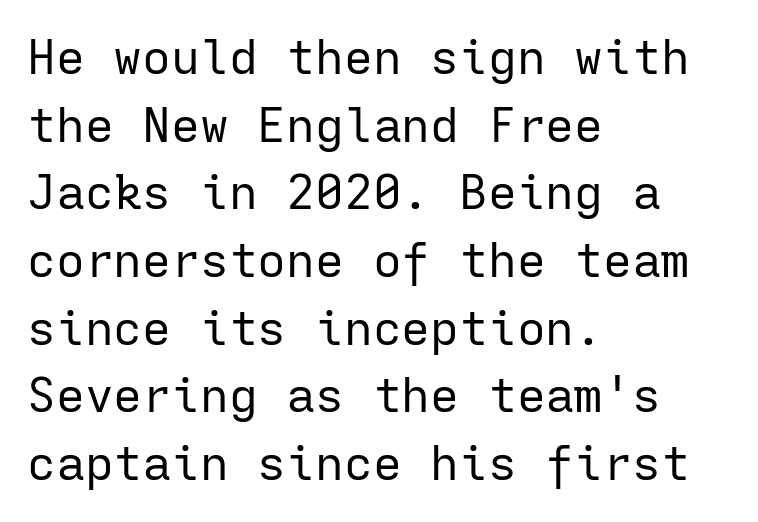
The image shows 48 px regular-weight sans-serif type, upright, monospaced; set left-aligned, normal line spacing (1.41x), normal letter spacing, not underlined; low stroke contrast and a medium x-height.
